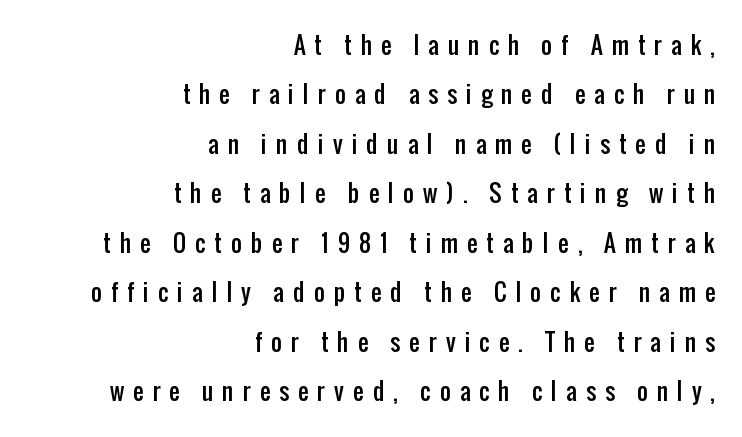
The image shows 23 px text type, upright; set right-aligned, loose line spacing (2.15x), unusually wide letter spacing (+0.4 em), not underlined.
